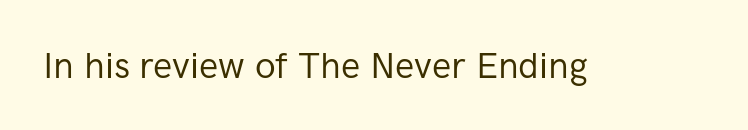
Q: Is the text bold? A: No.
Q: Is the text italic (slanted)? A: No, it is upright.
Q: Is the typeface a serif or a sans-serif typeface? A: Sans-serif.
Q: Is the text underlined? A: No.
Q: Is the spacing between letters normal or unusually wide? A: Normal.
Q: Width (condensed, normal, or wide)? A: Normal.
Q: Stroke contrast? A: Low.
Q: x-height? A: Medium.
Q: Monospaced? A: No.
